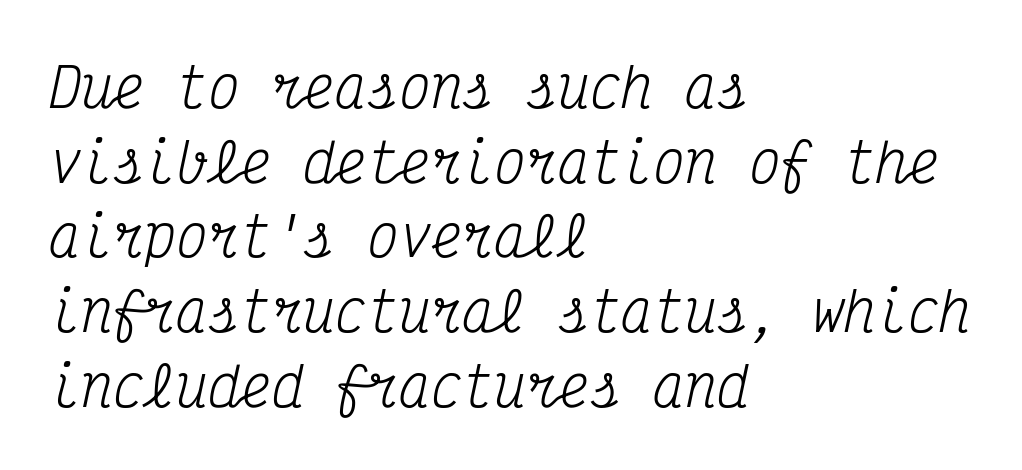
Q: Is the text bold? A: No.
Q: Is the text italic (slanted)? A: Yes, it leans right by about 12 degrees.
Q: Is the typeface a serif or a sans-serif typeface? A: Serif.
Q: Is the text underlined? A: No.
Q: How is the paragraph aligned? A: Left-aligned.
Q: Is the spacing between letters normal or unusually wide? A: Normal.
Q: Is the spacing between lines tight, normal or loose? A: Normal.
Q: Width (condensed, normal, or wide)? A: Condensed.
Q: Stroke contrast? A: Medium.
Q: x-height? A: Medium.
Q: Monospaced? A: Yes.
